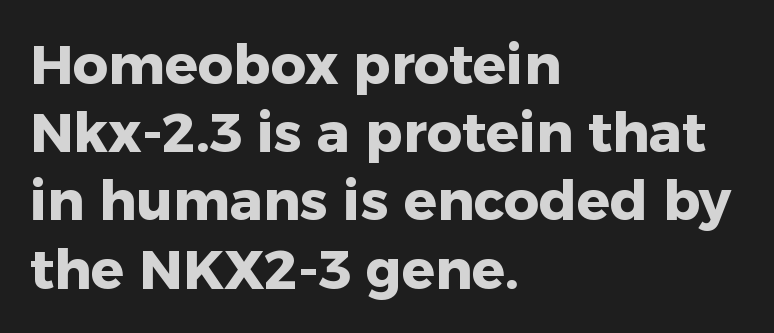
{"serif": "no", "italic": "no", "bold": "yes", "weight": "heavy", "width": "normal", "stroke_contrast": "low", "x_height": "medium", "monospaced": "no", "underline": "no", "align": "left", "line_spacing_ratio": 1.24, "letter_spacing": "normal", "letter_spacing_em": 0.0, "glyph_px": 55}
